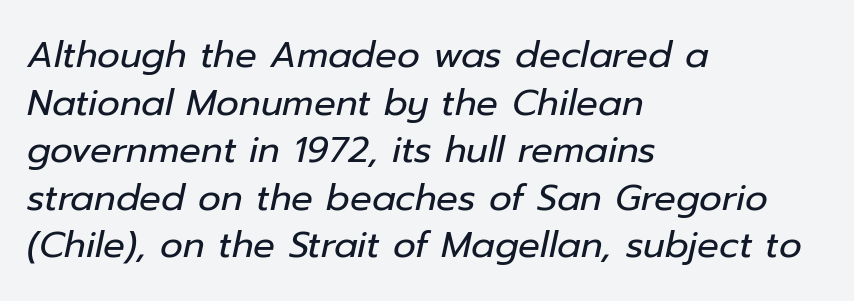
The image shows 36 px regular-weight type, italic (leaning right); set left-aligned, normal line spacing (1.32x), normal letter spacing, not underlined; low stroke contrast and a medium x-height.
